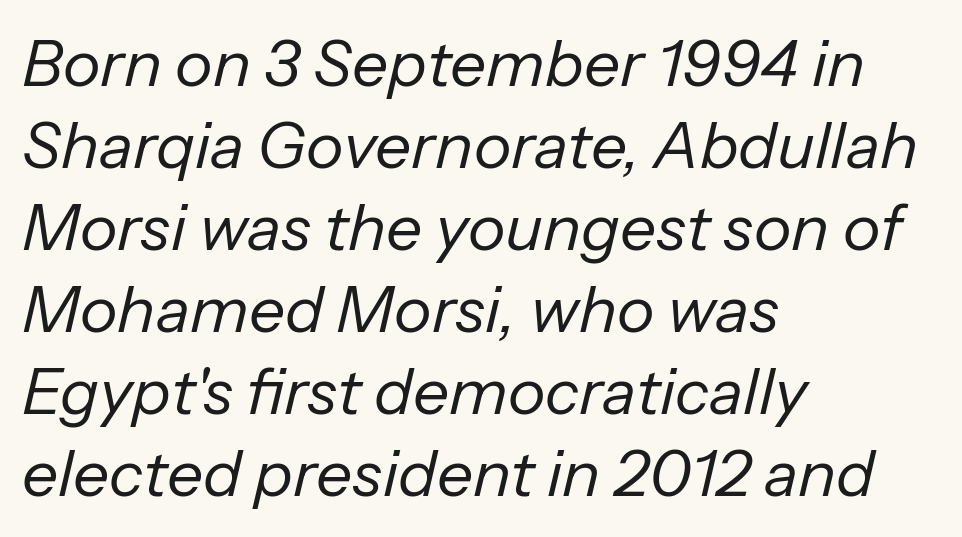
The image shows 64 px regular-weight type, italic (leaning right); set left-aligned, normal line spacing (1.28x), normal letter spacing, not underlined; low stroke contrast and a medium x-height.
